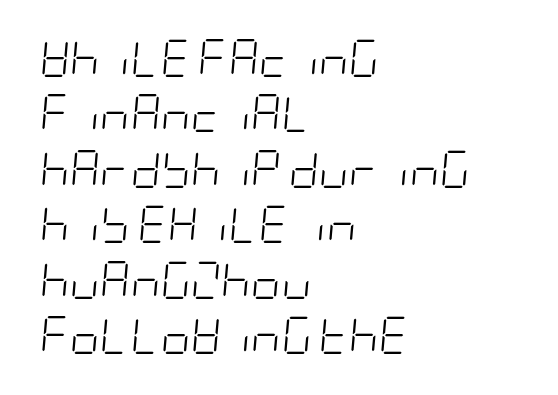
Reading down the column, the eye jumps a familiar distance to each next line. The tracking reads as untouched default to a designer's eye. The glyphs look as if they've been sheared to an angle. Letters have the restrained weight of plain body copy at most. No word sits above an underline.
